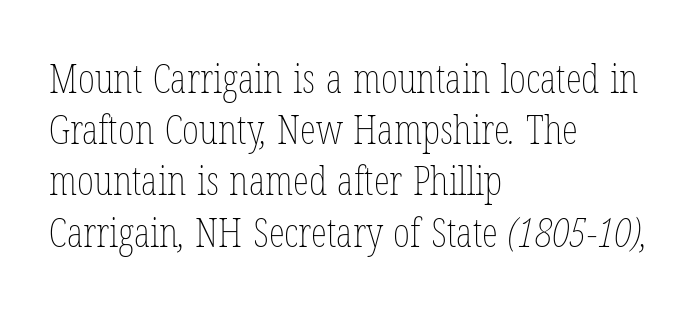
The image shows 41 px thin, condensed type; set left-aligned, normal line spacing (1.25x), normal letter spacing, not underlined; low stroke contrast and a medium x-height.
